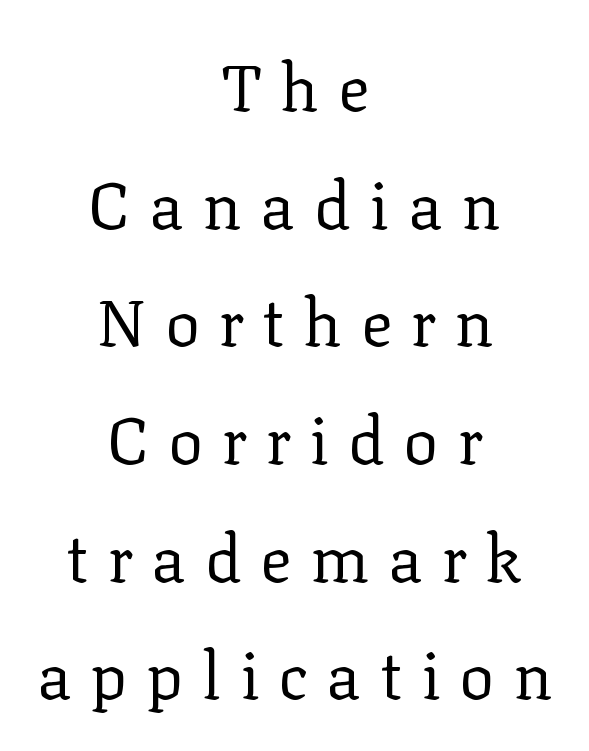
{"serif": "yes", "italic": "no", "bold": "no", "weight": "regular", "width": "normal", "stroke_contrast": "low", "x_height": "medium", "monospaced": "no", "underline": "no", "align": "center", "line_spacing_ratio": 1.81, "letter_spacing": "wide", "letter_spacing_em": 0.29, "glyph_px": 65}
